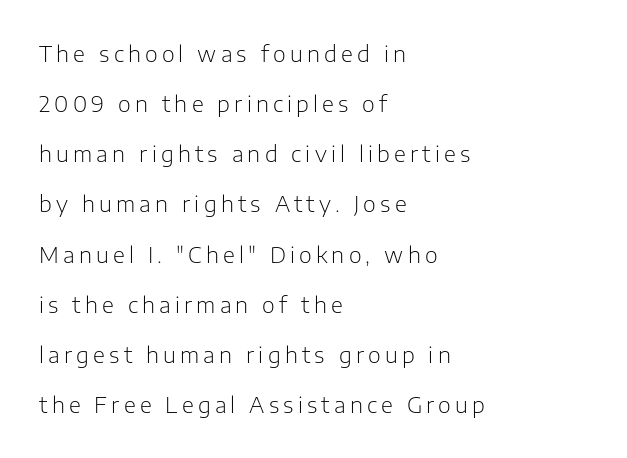
Q: Is the text bold? A: No.
Q: Is the text italic (slanted)? A: No, it is upright.
Q: Is the text underlined? A: No.
Q: How is the paragraph aligned? A: Left-aligned.
Q: Is the spacing between lines tight, normal or loose? A: Loose.
